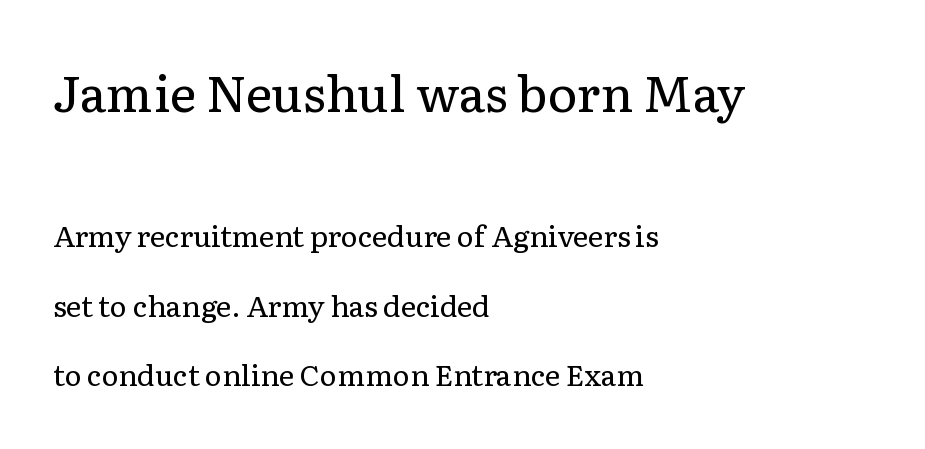
Q: Is the text bold? A: No.
Q: Is the text italic (slanted)? A: No, it is upright.
Q: Is the typeface a serif or a sans-serif typeface? A: Serif.
Q: Is the text underlined? A: No.
Q: How is the paragraph aligned? A: Left-aligned.
Q: Is the spacing between letters normal or unusually wide? A: Normal.
Q: Is the spacing between lines tight, normal or loose? A: Loose.
Q: Which block of text is set in a larger size, the first (top) or the second (bottom)? A: The first (top) one.
Q: Width (condensed, normal, or wide)? A: Normal.
Q: Stroke contrast? A: Low.
Q: x-height? A: Medium.
Q: Monospaced? A: No.
